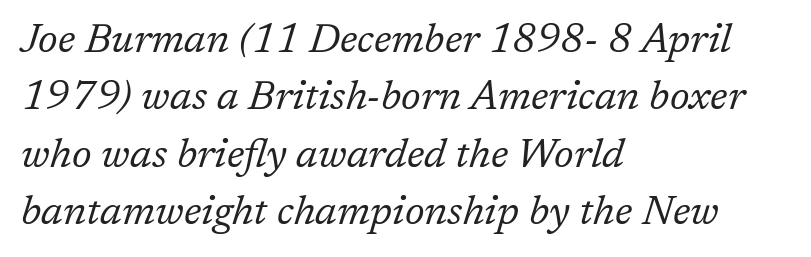
Italic: yes, the glyphs are oblique. Here the designer chose a conventional face with non-uniform glyph widths. Characters follow at the spacing the type designer built in. Typeset ragged right — the left edge is the straight one. Check the space under the baseline: it is left empty. The typesetting does not lean heavy: it is not bold.
